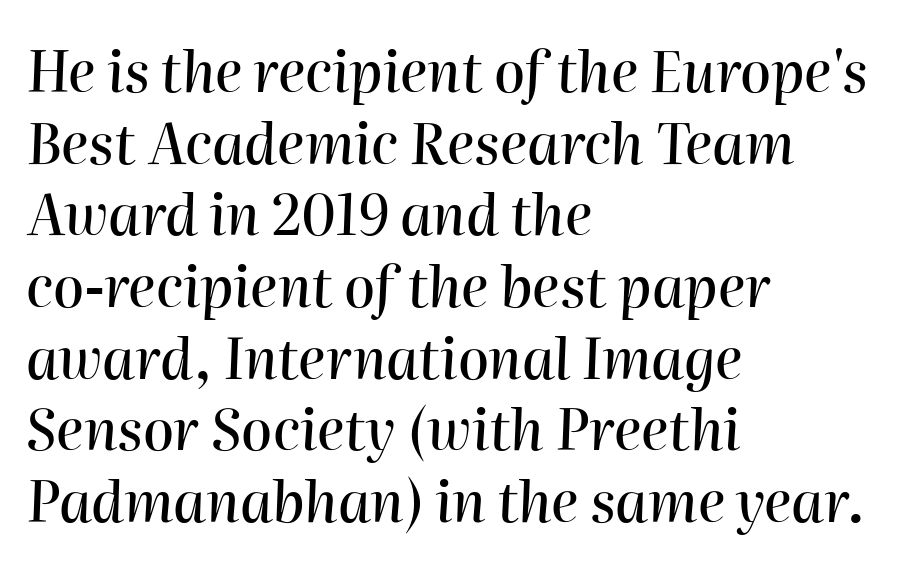
There is no visible air inserted between adjacent glyphs. The glyphs look as if they've been sheared to an angle. The words here are not underlined. Spacing verdict: proportional, widths tailored to each character. How would I describe the line gaps? Plain and ordinary.
